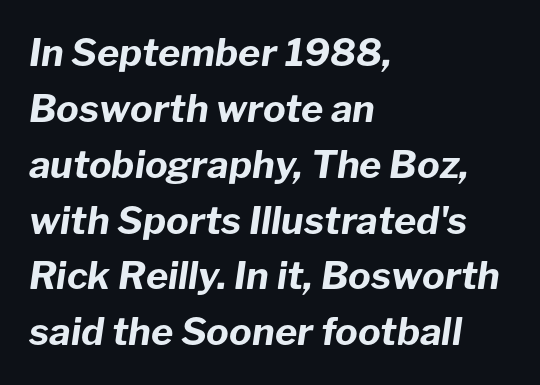
{"italic": "yes", "lean": "right", "slant_degrees": 8, "bold": "yes", "weight": "bold", "width": "normal", "stroke_contrast": "low", "x_height": "medium", "monospaced": "no", "underline": "no", "align": "left", "line_spacing": "normal", "line_spacing_ratio": 1.47, "letter_spacing": "normal", "letter_spacing_em": 0.0, "glyph_px": 38}
